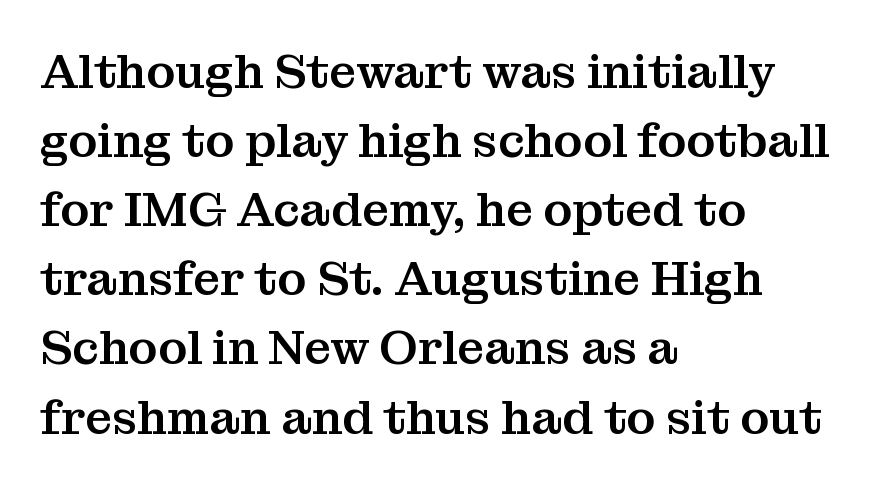
{"serif": "yes", "italic": "no", "width": "normal", "stroke_contrast": "medium", "x_height": "medium", "monospaced": "no", "underline": "no", "align": "left", "line_spacing": "normal", "line_spacing_ratio": 1.44, "letter_spacing": "normal", "letter_spacing_em": 0.0, "glyph_px": 48}
